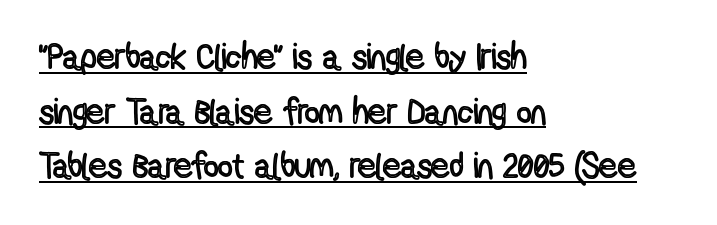
The image shows 36 px condensed type, upright; set left-aligned, normal line spacing (1.52x), normal letter spacing, underlined; a medium x-height.
